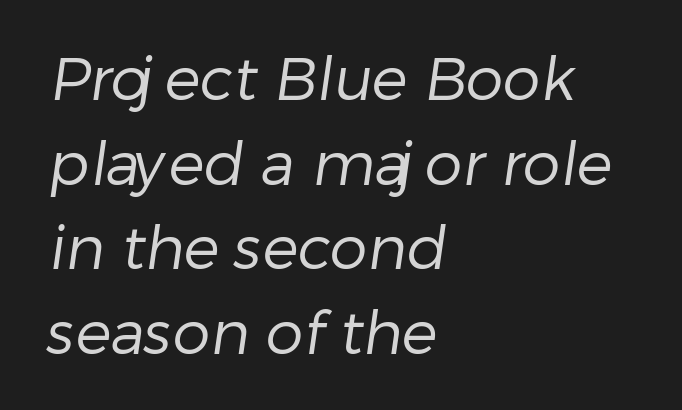
You could not count columns in this text — the font is proportionally spaced. The lines in this sample share a left origin and differ only in where they stop. Weight: in the light-to-regular range. Examine the stroke ends and you'll find no serifs.
